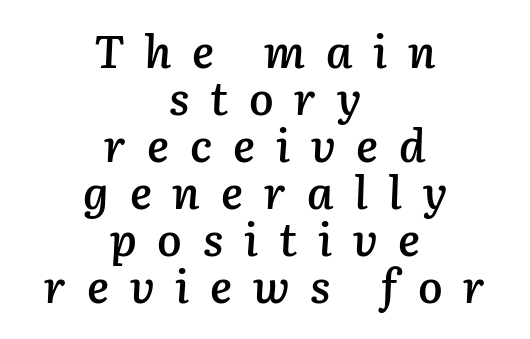
The lines in this sample share a center point and differ in where they start and stop. Weight check: semibold — heavier than regular, not quite bold. Letters rest on an invisible, unmarked baseline. These lines were composed using italics. This sample has the flowing, uneven cadence of proportional lettering. Baseline-to-baseline distance is barely more than the letter height.
